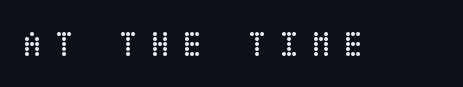
Q: Is the text bold? A: No.
Q: Is the text italic (slanted)? A: No, it is upright.
Q: Is the text underlined? A: No.
Q: Is the spacing between letters normal or unusually wide? A: Unusually wide.
Q: Width (condensed, normal, or wide)? A: Condensed.
Q: Stroke contrast? A: Low.
Q: x-height? A: Large.
